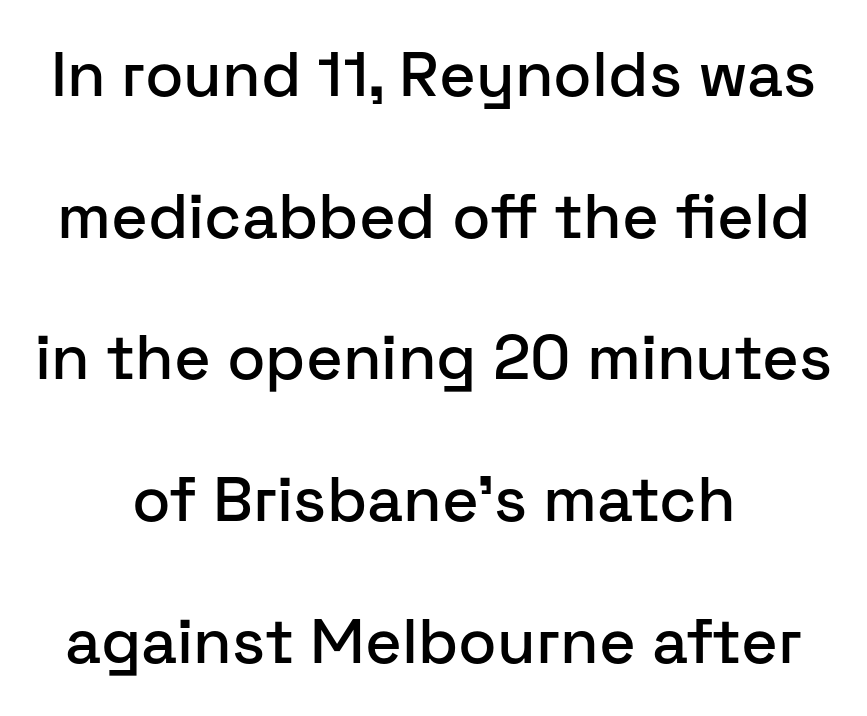
{"serif": "no", "italic": "no", "width": "normal", "stroke_contrast": "low", "x_height": "medium", "monospaced": "no", "underline": "no", "align": "center", "line_spacing": "loose", "line_spacing_ratio": 2.25, "letter_spacing": "normal", "letter_spacing_em": 0.0, "glyph_px": 63}
